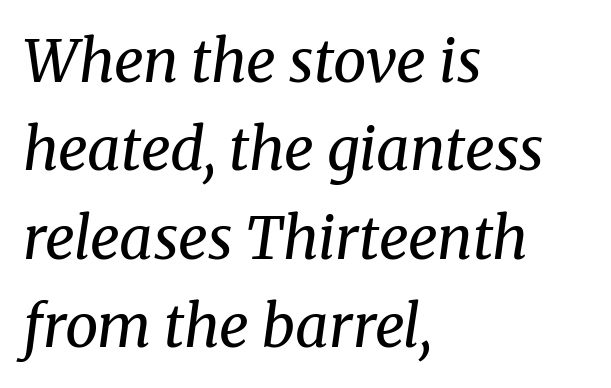
The image shows 59 px regular-weight serif type, italic (leaning right); set left-aligned, normal line spacing (1.5x), normal letter spacing, not underlined; medium stroke contrast and a medium x-height.
